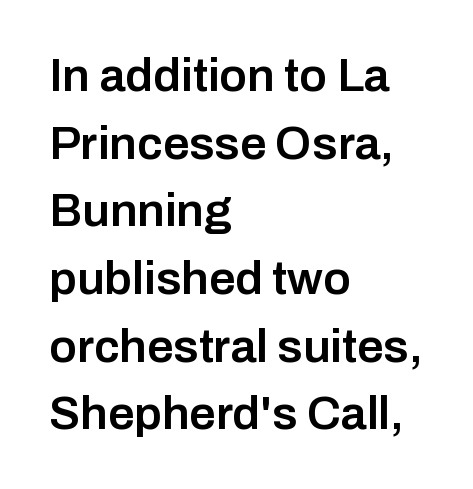
The image shows 47 px semibold sans-serif type, upright; set left-aligned, normal line spacing (1.44x), normal letter spacing, not underlined; low stroke contrast and a medium x-height.
